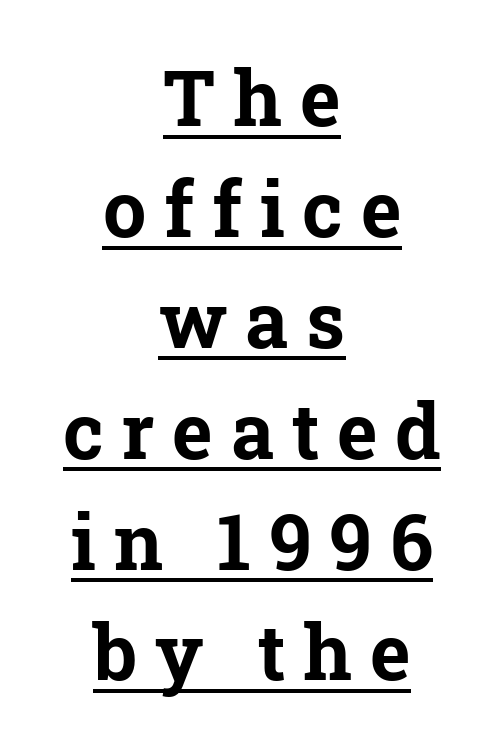
The image shows 77 px bold serif type, upright; set centered, normal line spacing (1.44x), unusually wide letter spacing (+0.23 em), underlined; low stroke contrast and a medium x-height.
